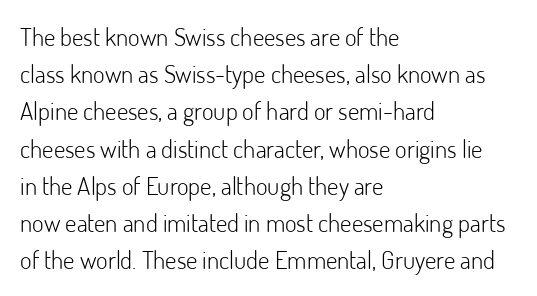
Q: Is the text bold? A: No.
Q: Is the text italic (slanted)? A: No, it is upright.
Q: Is the text underlined? A: No.
Q: How is the paragraph aligned? A: Left-aligned.
Q: Is the spacing between letters normal or unusually wide? A: Normal.
Q: Is the spacing between lines tight, normal or loose? A: Normal.
